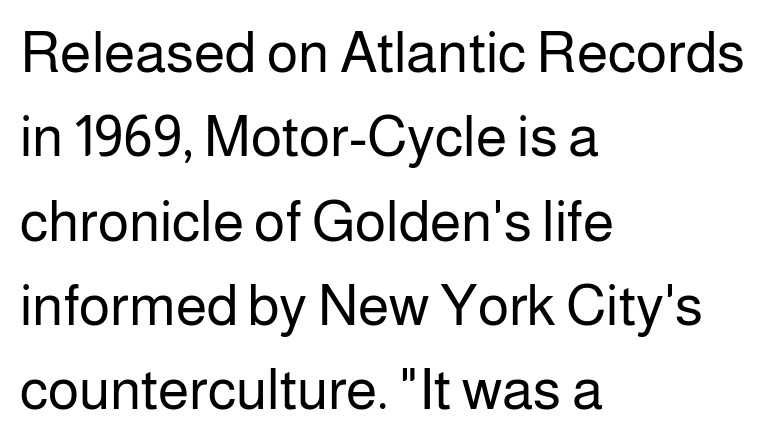
Q: Is the text bold? A: No.
Q: Is the text italic (slanted)? A: No, it is upright.
Q: Is the typeface a serif or a sans-serif typeface? A: Sans-serif.
Q: Is the text underlined? A: No.
Q: How is the paragraph aligned? A: Left-aligned.
Q: Is the spacing between letters normal or unusually wide? A: Normal.
Q: Is the spacing between lines tight, normal or loose? A: Normal.
Q: Width (condensed, normal, or wide)? A: Normal.
Q: Stroke contrast? A: Low.
Q: x-height? A: Medium.
Q: Monospaced? A: No.
